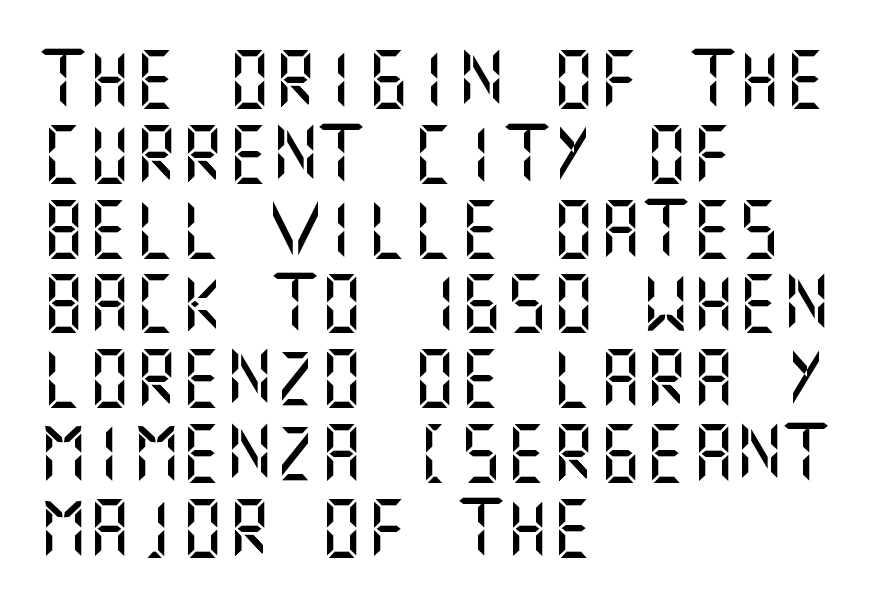
Q: Is the text italic (slanted)? A: No, it is upright.
Q: Is the typeface a serif or a sans-serif typeface? A: Sans-serif.
Q: Is the text underlined? A: No.
Q: How is the paragraph aligned? A: Left-aligned.
Q: Is the spacing between letters normal or unusually wide? A: Normal.
Q: Is the spacing between lines tight, normal or loose? A: Normal.
Q: Width (condensed, normal, or wide)? A: Normal.
Q: Stroke contrast? A: Medium.
Q: x-height? A: Large.
